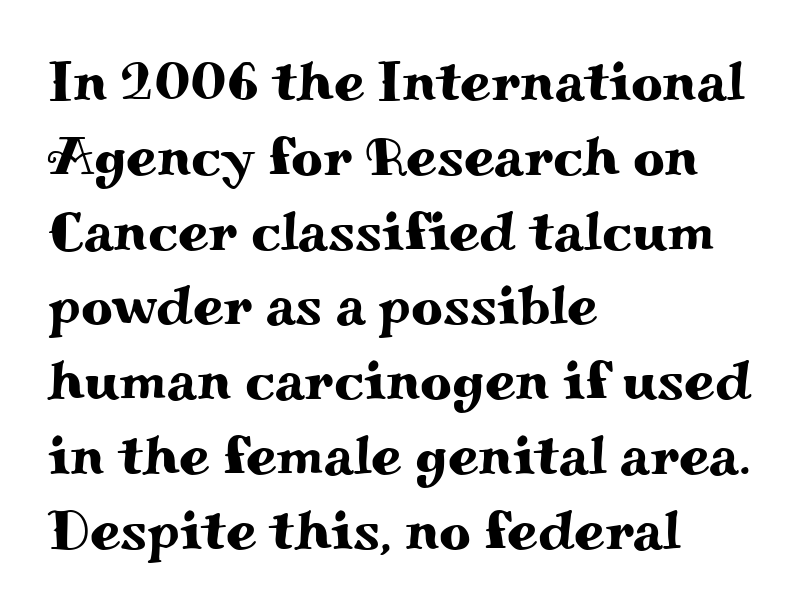
{"serif": "yes", "italic": "no", "width": "wide", "stroke_contrast": "medium", "x_height": "small", "monospaced": "no", "underline": "no", "align": "left", "line_spacing": "normal", "line_spacing_ratio": 1.36, "letter_spacing": "normal", "letter_spacing_em": 0.0, "glyph_px": 55}
